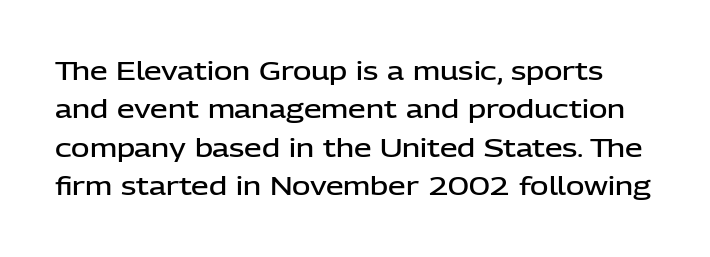
Q: Is the text bold? A: Semi-bold.
Q: Is the text italic (slanted)? A: No, it is upright.
Q: Is the text underlined? A: No.
Q: Is the spacing between letters normal or unusually wide? A: Normal.
Q: Is the spacing between lines tight, normal or loose? A: Normal.
